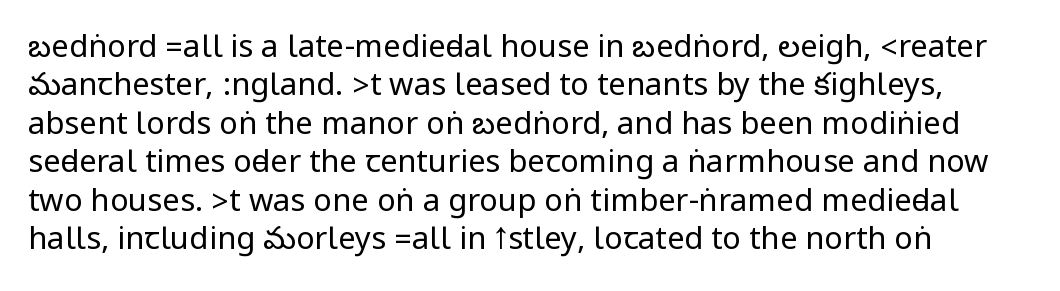
{"serif": "no", "italic": "no", "bold": "no", "weight": "regular", "width": "condensed", "stroke_contrast": "low", "underline": "no", "line_spacing_ratio": 1.24, "letter_spacing": "normal", "letter_spacing_em": 0.0, "glyph_px": 31}
